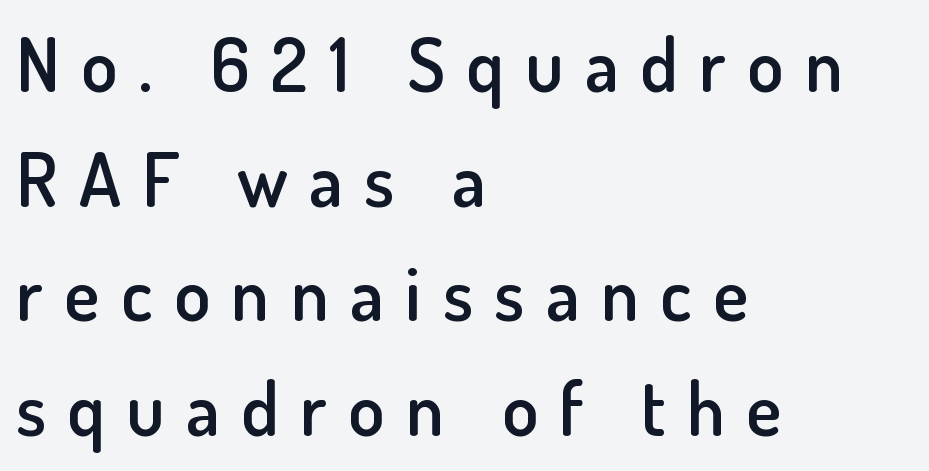
Q: Is the text bold? A: Semi-bold.
Q: Is the text italic (slanted)? A: No, it is upright.
Q: Is the typeface a serif or a sans-serif typeface? A: Sans-serif.
Q: Is the text underlined? A: No.
Q: How is the paragraph aligned? A: Left-aligned.
Q: Is the spacing between letters normal or unusually wide? A: Unusually wide.
Q: Is the spacing between lines tight, normal or loose? A: Normal.
Q: Width (condensed, normal, or wide)? A: Normal.
Q: Stroke contrast? A: Low.
Q: x-height? A: Small.
Q: Monospaced? A: No.
